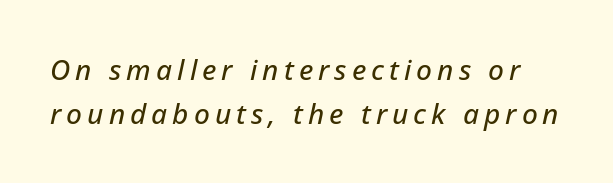
{"italic": "yes", "lean": "right", "slant_degrees": 12, "width": "normal", "stroke_contrast": "low", "x_height": "medium", "monospaced": "no", "underline": "no", "line_spacing": "normal", "line_spacing_ratio": 1.57, "glyph_px": 28}
